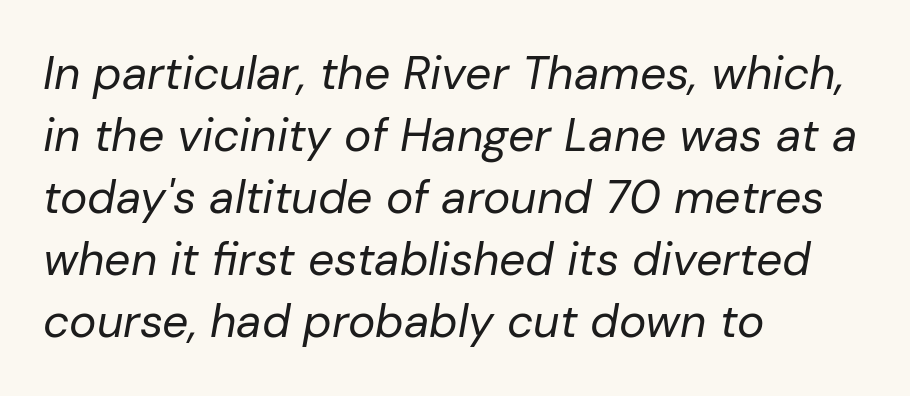
Rule under the text: the space is simply empty. Line beginnings align vertically; line endings do not. It's the slanting kind of type. In terms of letterspacing, this is plain default setting. Reading down the column, the eye jumps a familiar distance to each next line.
